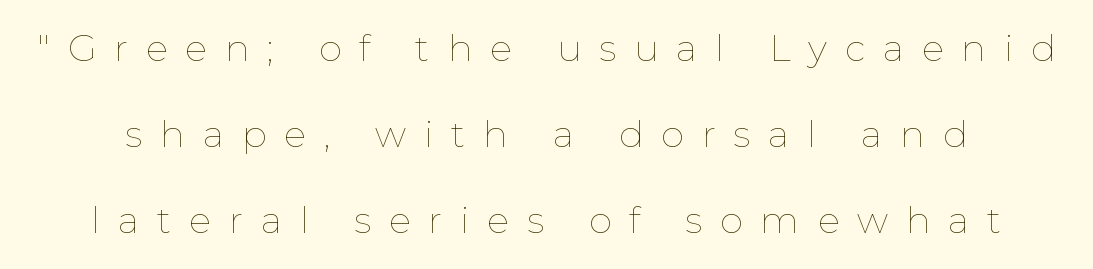
A typesetter would mark this as roman, not italic. No extra ink here — the face is not bold. Do the characters align in a grid? No, the font is proportional. Compared with typical paragraphs, the rows here are farther apart.
